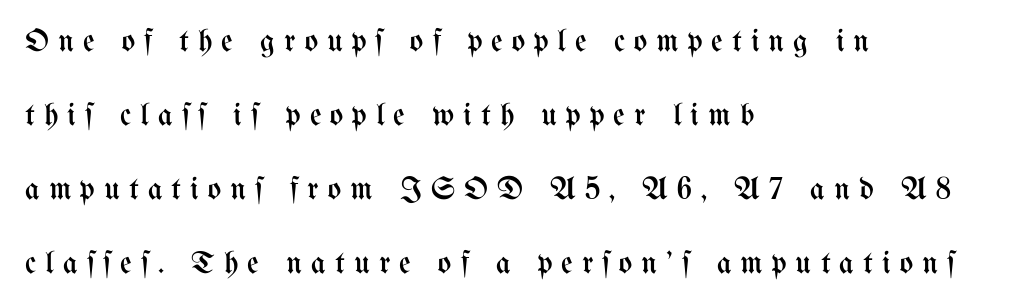
The image shows 32 px regular-weight, condensed type, upright; set left-aligned, loose line spacing (2.31x), unusually wide letter spacing (+0.28 em), not underlined; medium stroke contrast and a medium x-height.
